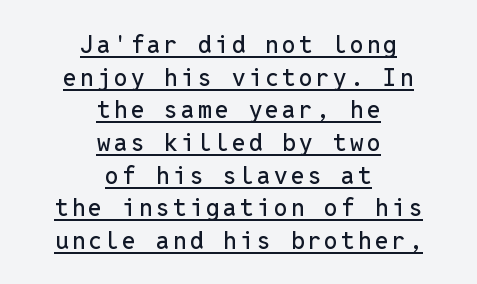
{"italic": "no", "underline": "yes", "align": "center", "line_spacing": "normal", "line_spacing_ratio": 1.36, "glyph_px": 24}
